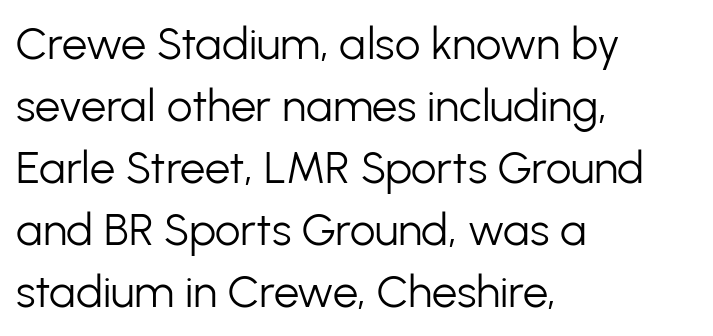
The image shows 45 px light sans-serif type, upright; set left-aligned, normal line spacing (1.38x), normal letter spacing, not underlined; low stroke contrast and a medium x-height.
